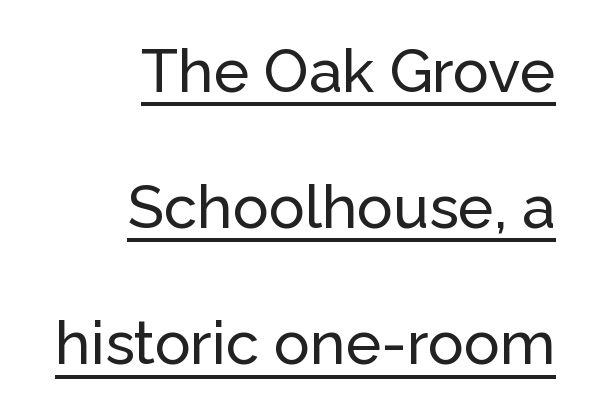
{"serif": "no", "italic": "no", "width": "normal", "stroke_contrast": "low", "x_height": "medium", "monospaced": "no", "underline": "yes", "align": "right", "line_spacing": "loose", "line_spacing_ratio": 2.27, "letter_spacing": "normal", "letter_spacing_em": 0.0, "glyph_px": 60}
